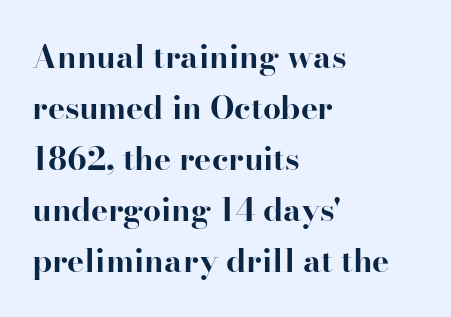
{"serif": "yes", "italic": "no", "bold": "yes", "weight": "bold", "width": "normal", "stroke_contrast": "high", "x_height": "small", "monospaced": "no", "underline": "no", "align": "left", "line_spacing": "normal", "line_spacing_ratio": 1.59, "letter_spacing": "normal", "letter_spacing_em": 0.0, "glyph_px": 32}
